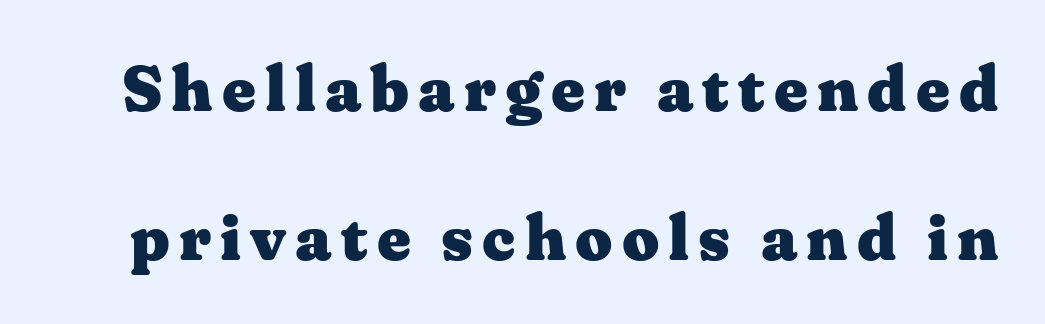
The image shows 65 px heavy, wide serif type, upright; set loose line spacing (2.29x), not underlined; medium stroke contrast and a medium x-height.
